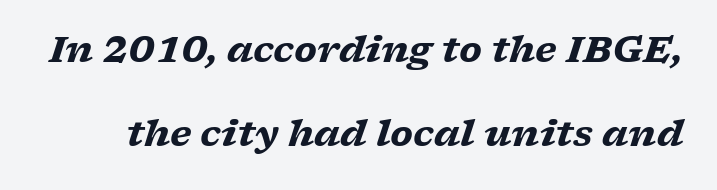
Q: Is the text bold? A: Yes.
Q: Is the text italic (slanted)? A: Yes, it leans right by about 17 degrees.
Q: Is the typeface a serif or a sans-serif typeface? A: Serif.
Q: Is the text underlined? A: No.
Q: Is the spacing between letters normal or unusually wide? A: Normal.
Q: Is the spacing between lines tight, normal or loose? A: Loose.
Q: Width (condensed, normal, or wide)? A: Wide.
Q: Stroke contrast? A: Low.
Q: x-height? A: Medium.
Q: Monospaced? A: No.
